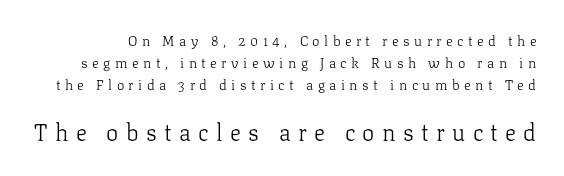
No extra ink here — the face is not bold. Is the letter spacing exaggerated? Yes — the characters are pushed far apart. Posture: upright roman. In terms of leading, this rendering sits right in the middle. Any mark beneath the type? The region is blank.
